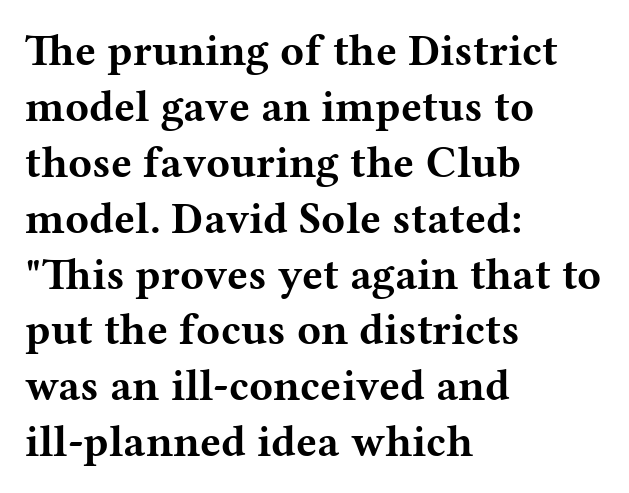
These lines keep a tight, regular rhythm from letter to letter. The typesetter chose a ragged-right arrangement here. Horizontal bands of white between lines are of average thickness. Do the letters lean? They stand straight. The glyphs are unaccompanied by any horizontal stroke below them. Serifs: yes, visible at the terminals of the letterforms.
